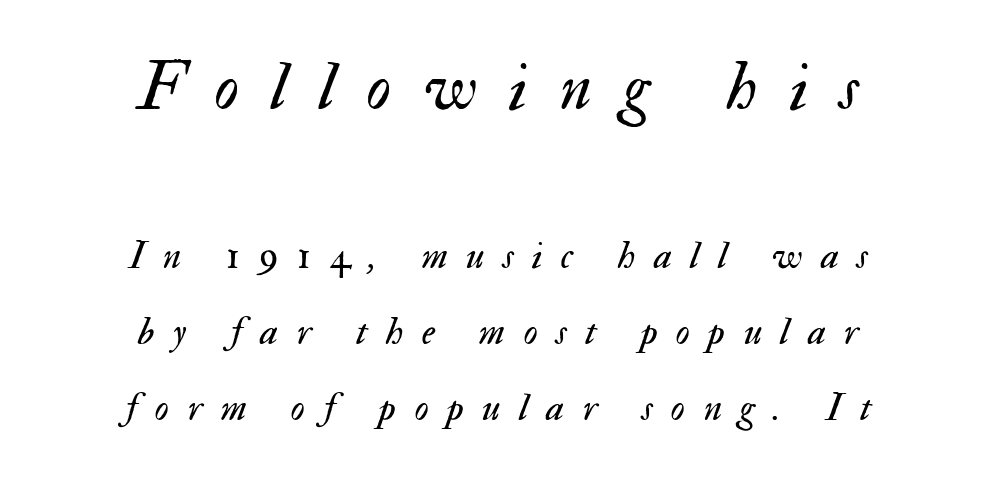
Q: Is the text bold? A: No.
Q: Is the text italic (slanted)? A: Yes, it leans right by about 17 degrees.
Q: Is the text underlined? A: No.
Q: How is the paragraph aligned? A: Centered.
Q: Is the spacing between letters normal or unusually wide? A: Unusually wide.
Q: Is the spacing between lines tight, normal or loose? A: Loose.
Q: Which block of text is set in a larger size, the first (top) or the second (bottom)? A: The first (top) one.
Q: Width (condensed, normal, or wide)? A: Normal.
Q: Stroke contrast? A: Medium.
Q: x-height? A: Small.
Q: Monospaced? A: No.
